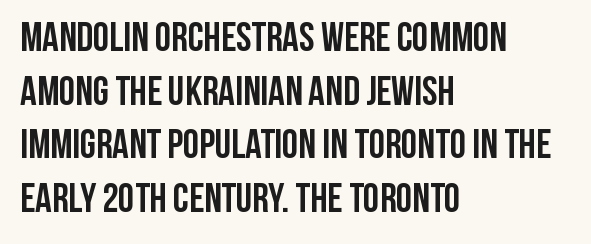
The image shows 41 px semibold, condensed sans-serif type, upright; set left-aligned, normal line spacing (1.31x), normal letter spacing, not underlined; low stroke contrast and a large x-height.
